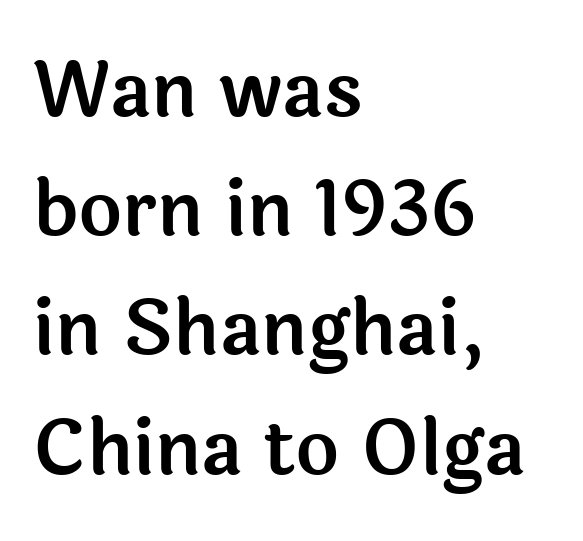
The image shows 75 px sans-serif type, upright; set left-aligned, normal line spacing (1.59x), normal letter spacing, not underlined; a medium x-height.
